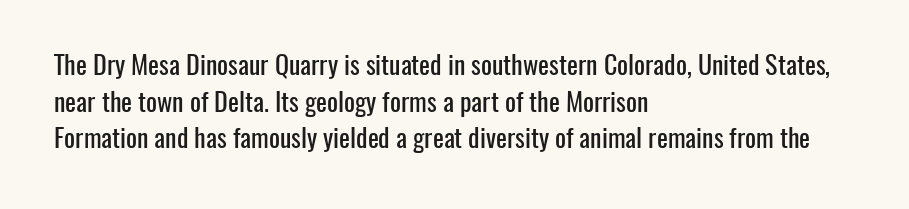
Here the glyphs are tracked normally, forming tight word shapes. Upright lettering throughout. Underline: absent. The lines are quadded left.
